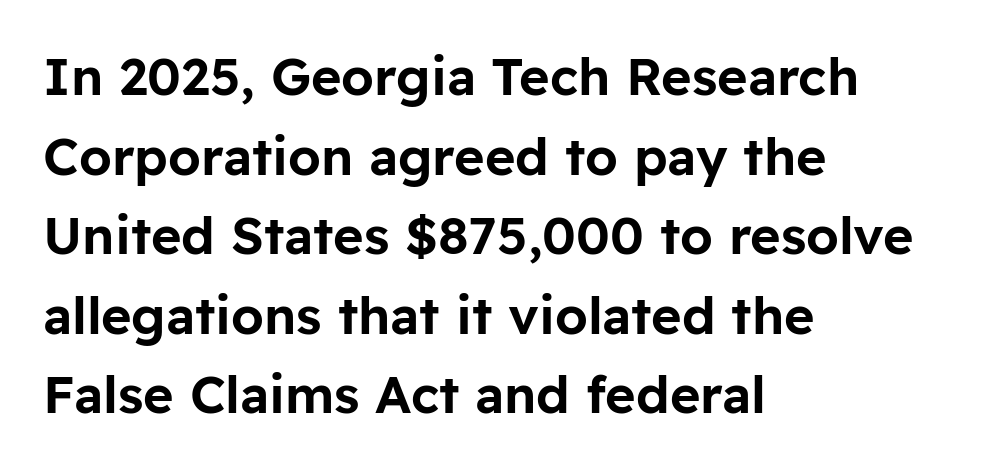
The line texture is even and compact thanks to regular tracking. This is the regular roman posture of the typeface. Each new line begins a customary step beneath the previous one. The passage shown is not underscored anywhere.
